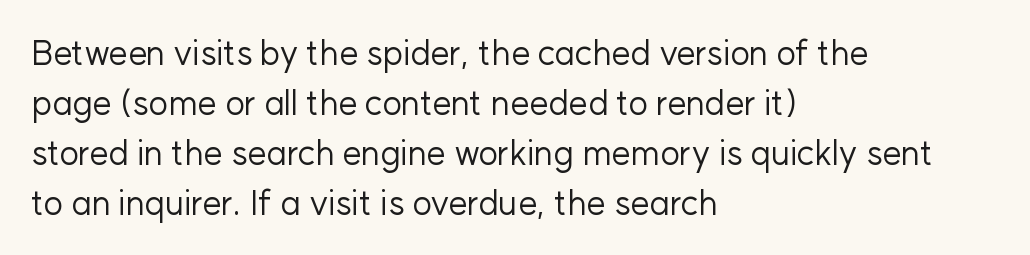
{"serif": "no", "italic": "no", "bold": "no", "weight": "regular", "width": "normal", "stroke_contrast": "low", "x_height": "medium", "monospaced": "no", "underline": "no", "align": "left", "line_spacing": "normal", "line_spacing_ratio": 1.47, "letter_spacing": "normal", "letter_spacing_em": 0.0, "glyph_px": 34}
